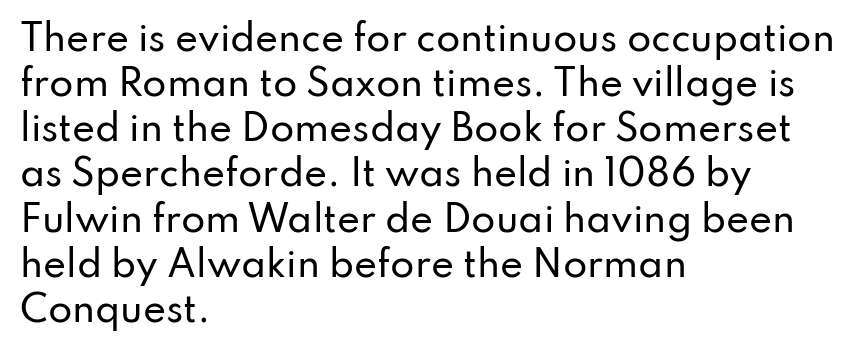
{"serif": "no", "italic": "no", "width": "normal", "stroke_contrast": "low", "x_height": "small", "monospaced": "no", "underline": "no", "align": "left", "line_spacing": "normal", "line_spacing_ratio": 1.29, "letter_spacing": "normal", "letter_spacing_em": 0.0, "glyph_px": 35}
